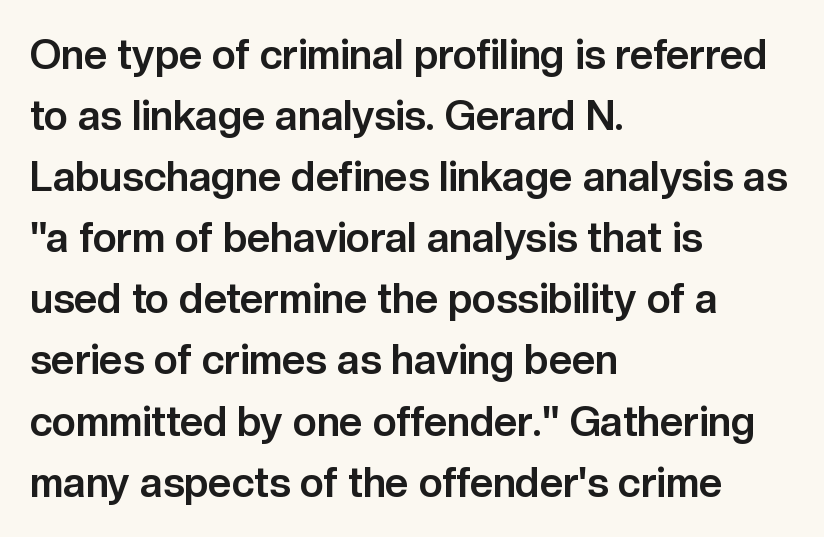
{"serif": "no", "italic": "no", "bold": "yes", "weight": "bold", "width": "normal", "stroke_contrast": "low", "x_height": "medium", "monospaced": "no", "underline": "no", "align": "left", "line_spacing": "normal", "line_spacing_ratio": 1.49, "letter_spacing": "normal", "letter_spacing_em": 0.0, "glyph_px": 41}
